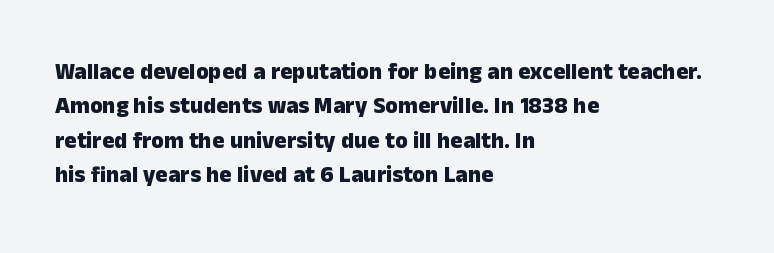
The space directly below the letters is spotless. Interline gaps are of average width in this sample. Ascenders rise straight up at ninety degrees. The rendering anchors every line to the left-hand side. The horizontal fit of the characters is conventional and even. The sample has been set heavy, in full bold.
